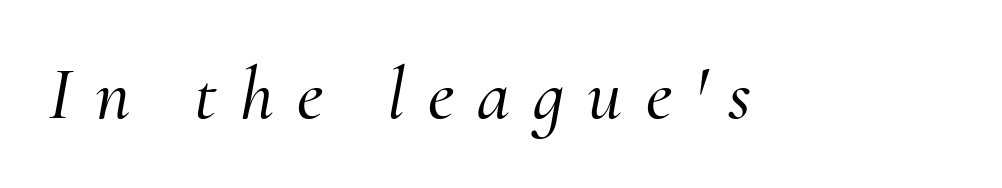
The image shows 75 px serif type, italic (leaning right); set unusually wide letter spacing (+0.31 em), not underlined; medium stroke contrast and a small x-height.
